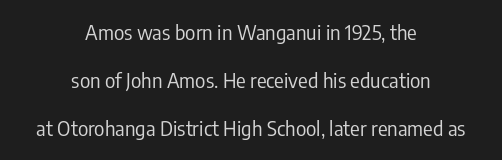
Q: Is the text bold? A: No.
Q: Is the text italic (slanted)? A: No, it is upright.
Q: Is the text underlined? A: No.
Q: How is the paragraph aligned? A: Centered.
Q: Is the spacing between letters normal or unusually wide? A: Normal.
Q: Is the spacing between lines tight, normal or loose? A: Loose.
